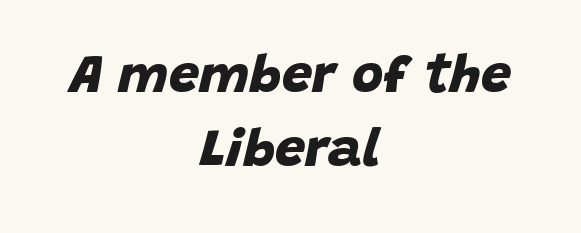
Q: Is the text bold? A: Yes.
Q: Is the typeface a serif or a sans-serif typeface? A: Sans-serif.
Q: Is the text underlined? A: No.
Q: How is the paragraph aligned? A: Centered.
Q: Is the spacing between letters normal or unusually wide? A: Normal.
Q: Is the spacing between lines tight, normal or loose? A: Normal.
Q: Width (condensed, normal, or wide)? A: Normal.
Q: Stroke contrast? A: Low.
Q: x-height? A: Large.
Q: Monospaced? A: No.
